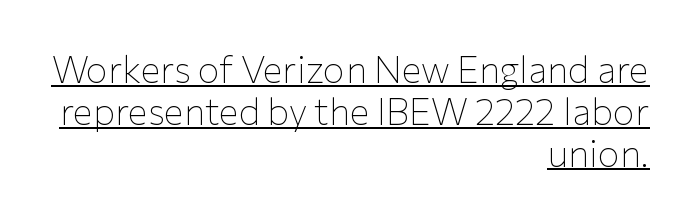
Standard letterfit; no display-style spreading of the glyphs. Varying glyph widths throughout — classic text-font behaviour. Regarding leading, the lines here are crowded together. The weight tops out at a normal text grade. Quick note: not italic, upright.
